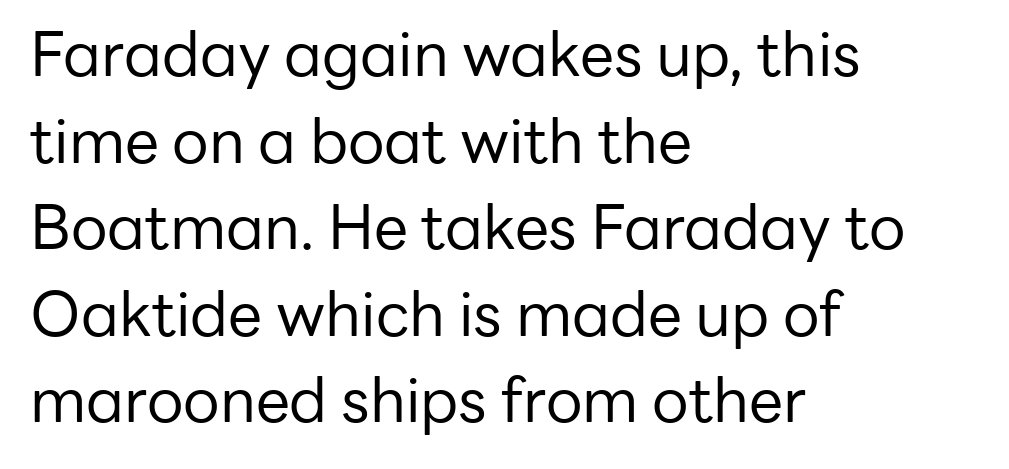
{"serif": "no", "italic": "no", "bold": "no", "weight": "regular", "width": "normal", "stroke_contrast": "low", "x_height": "medium", "monospaced": "no", "underline": "no", "align": "left", "line_spacing": "normal", "line_spacing_ratio": 1.42, "letter_spacing": "normal", "letter_spacing_em": 0.0, "glyph_px": 61}
